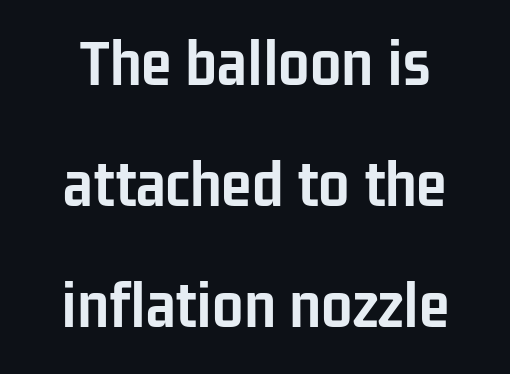
Set as a true bold cut, around the 700 mark. Inter-character spacing is left at the font's built-in metrics. This rendering features lettering with no underline. Typeset on center — no edge is straight. No feet cap the strokes, marking this as sans-serif type. Each letter keeps its own natural width here, so spacing adapts to shape.
